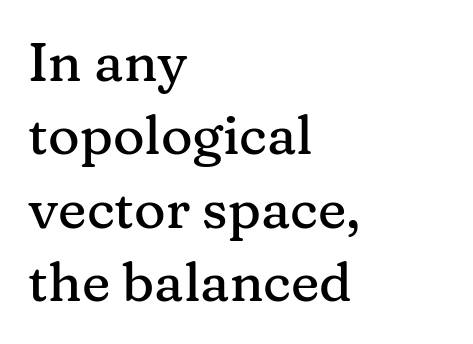
{"serif": "yes", "italic": "no", "width": "normal", "stroke_contrast": "medium", "x_height": "medium", "monospaced": "no", "underline": "no", "align": "left", "line_spacing": "normal", "line_spacing_ratio": 1.36, "letter_spacing": "normal", "letter_spacing_em": 0.0, "glyph_px": 54}
